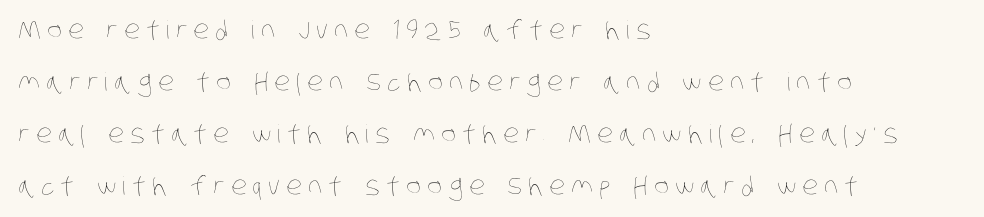
Q: Is the text bold? A: No.
Q: Is the text underlined? A: No.
Q: How is the paragraph aligned? A: Left-aligned.
Q: Is the spacing between letters normal or unusually wide? A: Unusually wide.
Q: Is the spacing between lines tight, normal or loose? A: Loose.
